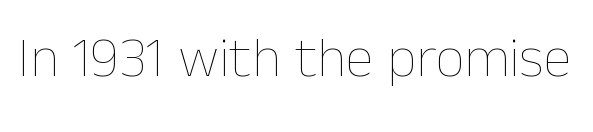
The face looks like a standard text weight, possibly lighter. Rendered with straight, roman letterforms. Quick note: underline off. You could not count columns in this text — the font is proportionally spaced. Is the letter spacing exaggerated? No — it looks like the ordinary default.
